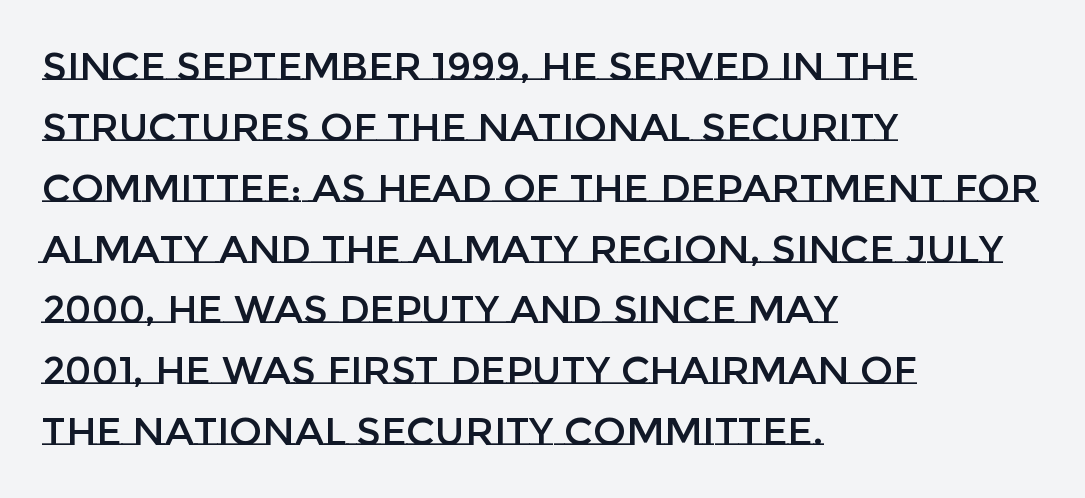
Q: Is the text italic (slanted)? A: No, it is upright.
Q: Is the text underlined? A: No.
Q: How is the paragraph aligned? A: Left-aligned.
Q: Is the spacing between letters normal or unusually wide? A: Normal.
Q: Is the spacing between lines tight, normal or loose? A: Normal.
Q: Width (condensed, normal, or wide)? A: Normal.
Q: Stroke contrast? A: Low.
Q: x-height? A: Large.
Q: Monospaced? A: No.
